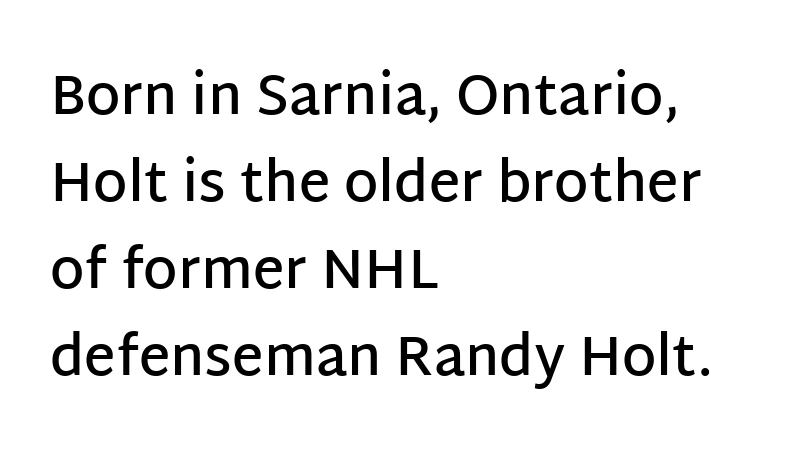
{"serif": "no", "italic": "no", "bold": "semi", "weight": "semibold", "width": "normal", "stroke_contrast": "low", "x_height": "large", "monospaced": "no", "underline": "no", "align": "left", "line_spacing": "normal", "line_spacing_ratio": 1.58, "letter_spacing": "normal", "letter_spacing_em": 0.0, "glyph_px": 55}
